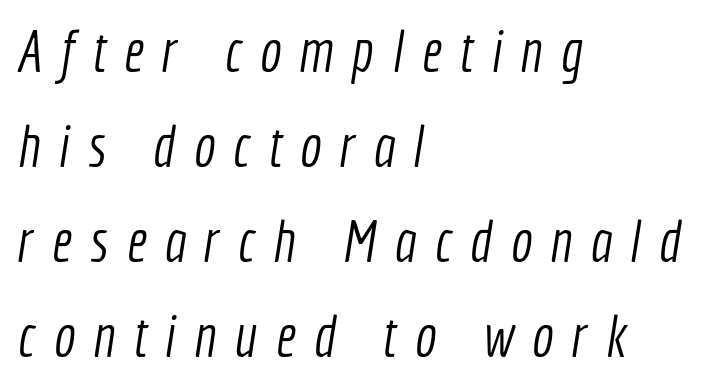
The image shows 58 px light, condensed sans-serif type; set left-aligned, normal line spacing (1.64x), unusually wide letter spacing (+0.31 em), not underlined; a medium x-height.
